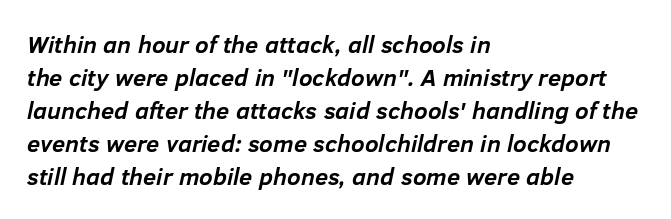
Q: Is the text bold? A: Yes.
Q: Is the text italic (slanted)? A: Yes, it leans right by about 12 degrees.
Q: Is the text underlined? A: No.
Q: How is the paragraph aligned? A: Left-aligned.
Q: Is the spacing between letters normal or unusually wide? A: Normal.
Q: Is the spacing between lines tight, normal or loose? A: Normal.
